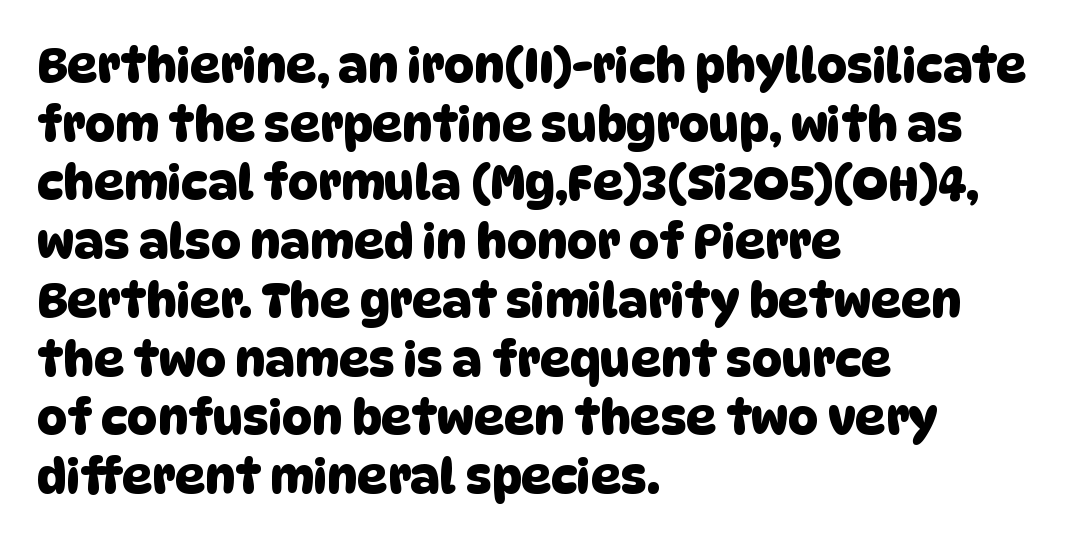
{"serif": "no", "width": "normal", "stroke_contrast": "low", "x_height": "large", "monospaced": "no", "underline": "no", "align": "left", "line_spacing": "normal", "line_spacing_ratio": 1.25, "letter_spacing": "normal", "letter_spacing_em": 0.0, "glyph_px": 47}
